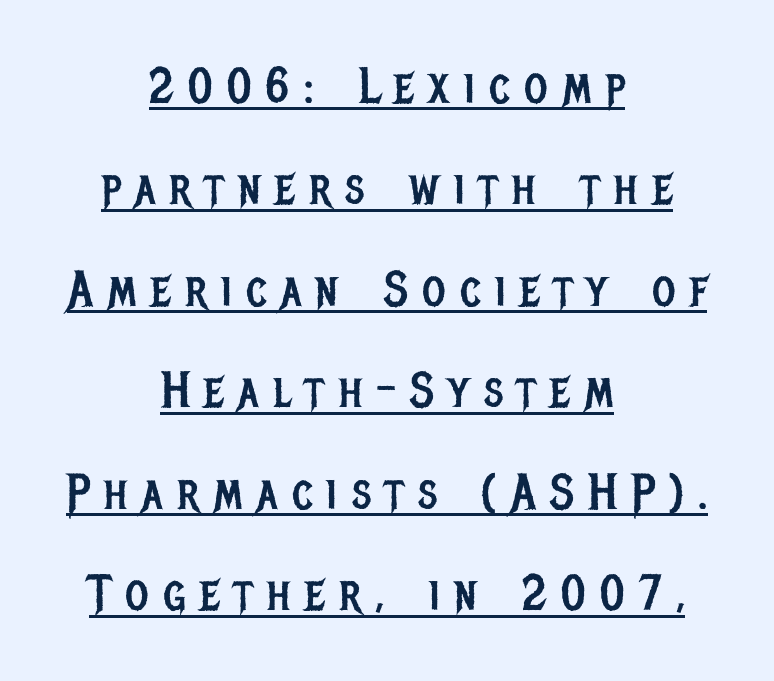
Is the stroke heavy? The answer is a plain regular-or-lighter. The lettering stays uniformly vertical, giving the passage a roman look. These lines are rendered in a variable-pitch font. A student would call this center alignment; a typographer would say set centered. Glyph-to-glyph distance is far greater than everyday printed text. Serif or sans? Sans — the stroke terminals are bare.
